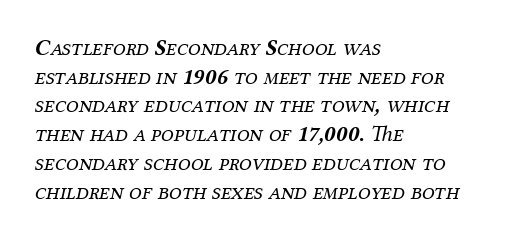
{"italic": "yes", "lean": "right", "slant_degrees": 12, "bold": "no", "underline": "no", "align": "left", "line_spacing": "normal", "line_spacing_ratio": 1.25, "letter_spacing": "normal", "letter_spacing_em": 0.0, "glyph_px": 23}
